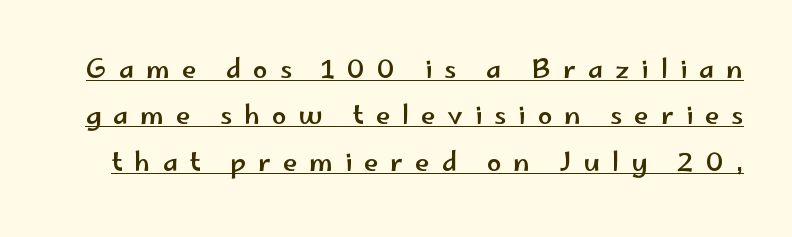
The image shows 26 px text type, upright; set line spacing 1.78x, unusually wide letter spacing (+0.46 em), underlined.
